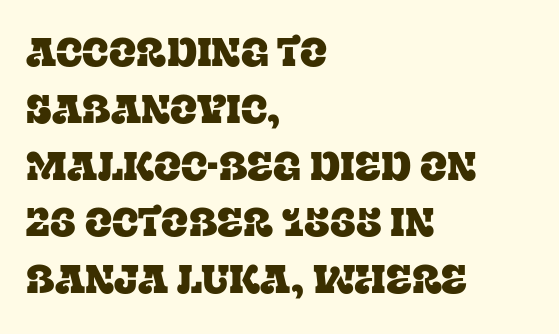
Default kerning and tracking; the words read as compact shapes. The rows are spaced the way most documents space them. Left-aligned paragraph, ragged on the right. Only glyphs here, with clear space below each row.
